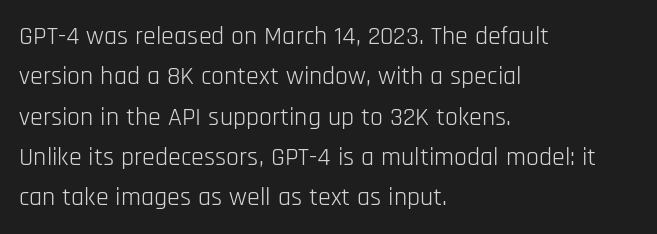
Check the space under the baseline: it is left empty. The type sits square on the baseline with zero lean. Line spacing here is normal. Casual observation: everything's shoved over to the left. Honestly, the letter spacing is just normal — you wouldn't notice it.
